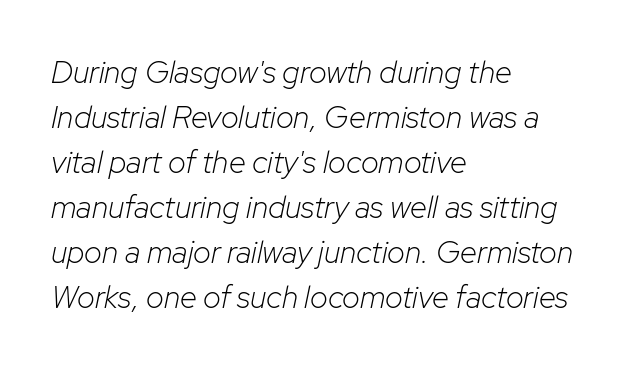
Q: Is the text bold? A: No.
Q: Is the text italic (slanted)? A: Yes, it leans right by about 12 degrees.
Q: Is the text underlined? A: No.
Q: How is the paragraph aligned? A: Left-aligned.
Q: Is the spacing between letters normal or unusually wide? A: Normal.
Q: Is the spacing between lines tight, normal or loose? A: Normal.
Q: Width (condensed, normal, or wide)? A: Normal.
Q: Stroke contrast? A: Low.
Q: x-height? A: Medium.
Q: Monospaced? A: No.
